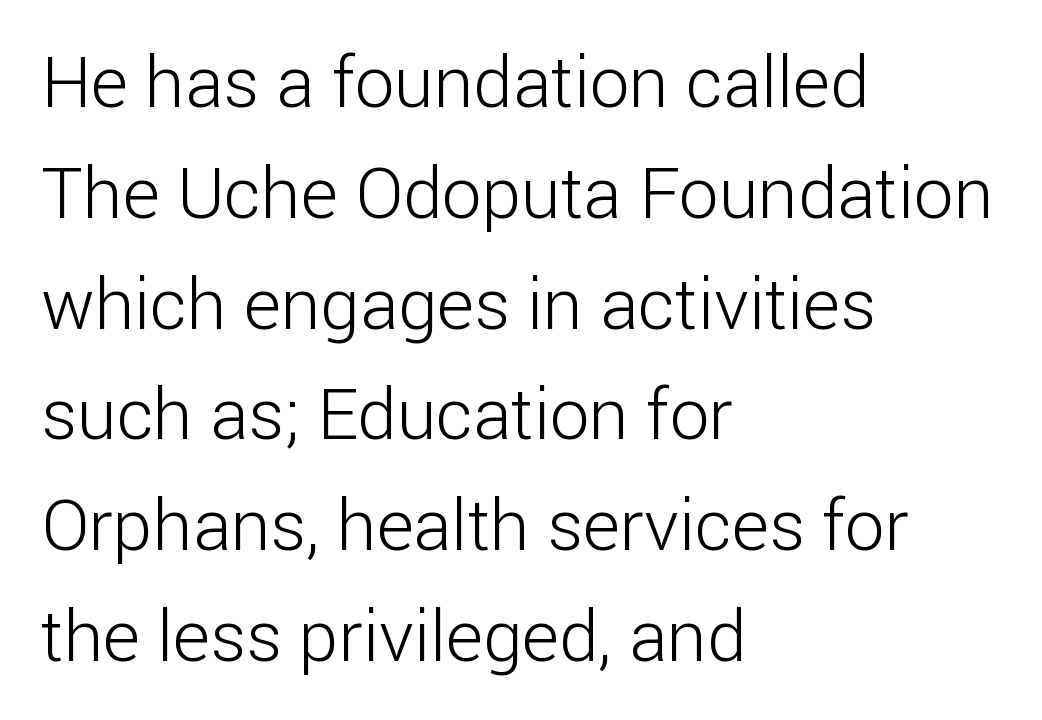
The face used here is a sans, in the tradition of grotesques and geometrics. In terms of letterspacing, this is plain default setting. Spacing verdict: proportional, widths tailored to each character. These lines stack with their left ends in a neat column. Nobody drew a line under any word here. The letters stand upright; this is a roman face.
